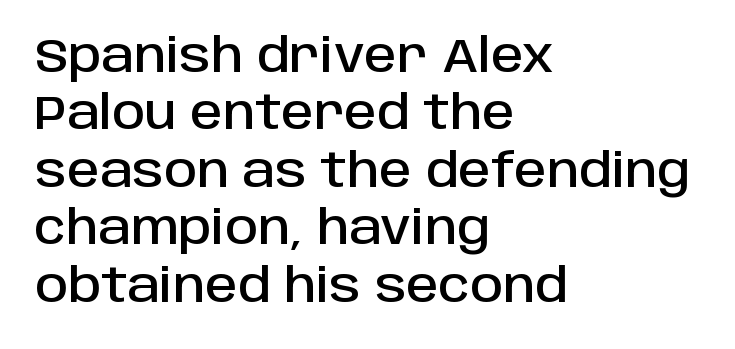
The image shows 46 px sans-serif type, upright; set left-aligned, normal line spacing (1.25x), normal letter spacing, not underlined; low stroke contrast and a large x-height.
